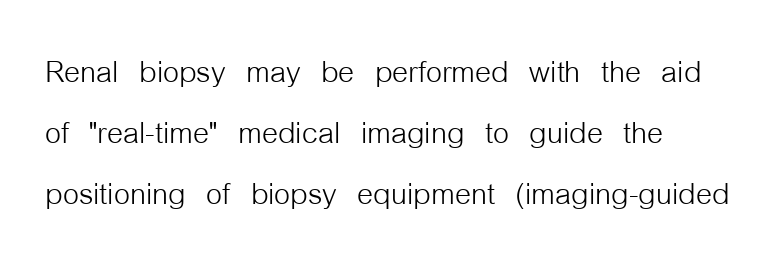
The image shows 41 px light, condensed sans-serif type, upright; set left-aligned, normal line spacing (1.49x), normal letter spacing, not underlined; low stroke contrast and a medium x-height.
